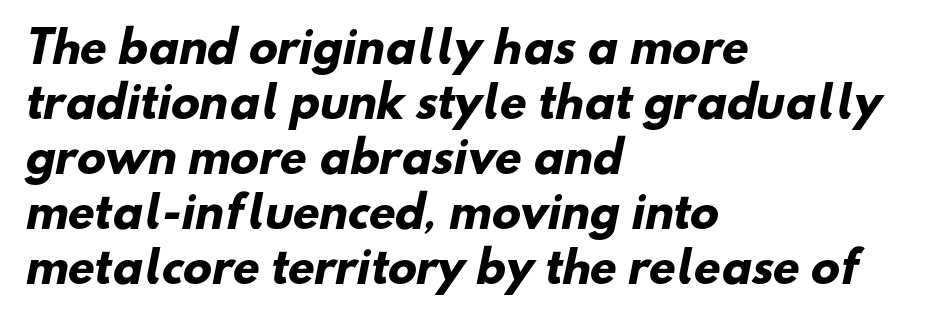
The image shows 43 px heavy sans-serif type; set left-aligned, normal line spacing (1.28x), normal letter spacing, not underlined; low stroke contrast and a small x-height.
